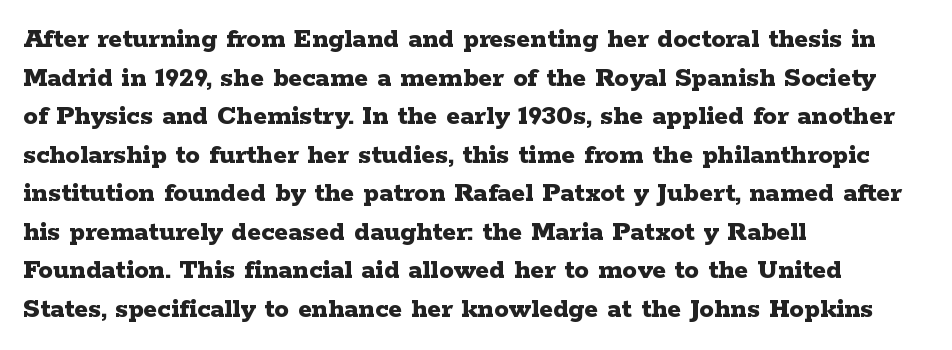
{"serif": "yes", "italic": "no", "bold": "yes", "weight": "bold", "width": "wide", "stroke_contrast": "low", "x_height": "medium", "monospaced": "no", "underline": "no", "align": "left", "line_spacing": "normal", "line_spacing_ratio": 1.33, "letter_spacing": "normal", "letter_spacing_em": 0.0, "glyph_px": 29}
